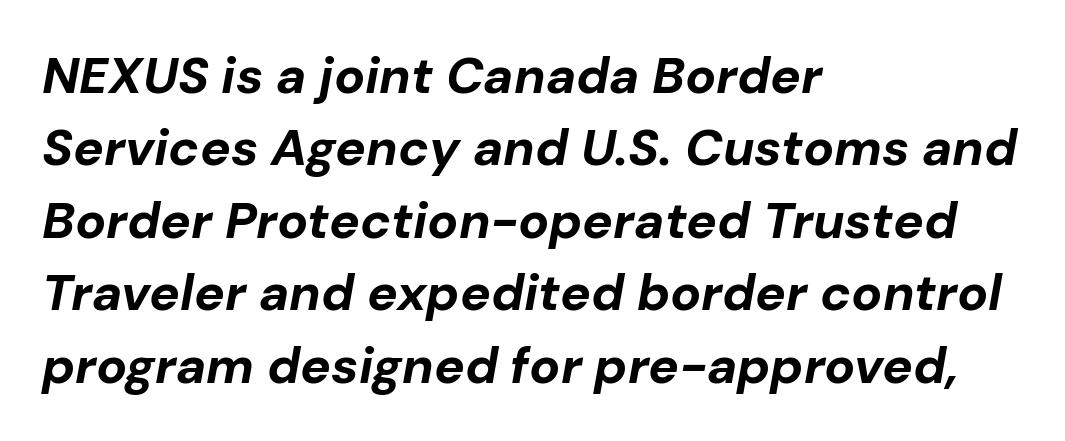
Q: Is the text bold? A: Yes.
Q: Is the text italic (slanted)? A: Yes, it leans right by about 10 degrees.
Q: Is the text underlined? A: No.
Q: How is the paragraph aligned? A: Left-aligned.
Q: Is the spacing between letters normal or unusually wide? A: Normal.
Q: Is the spacing between lines tight, normal or loose? A: Normal.
Q: Width (condensed, normal, or wide)? A: Normal.
Q: Stroke contrast? A: Low.
Q: x-height? A: Medium.
Q: Monospaced? A: No.
